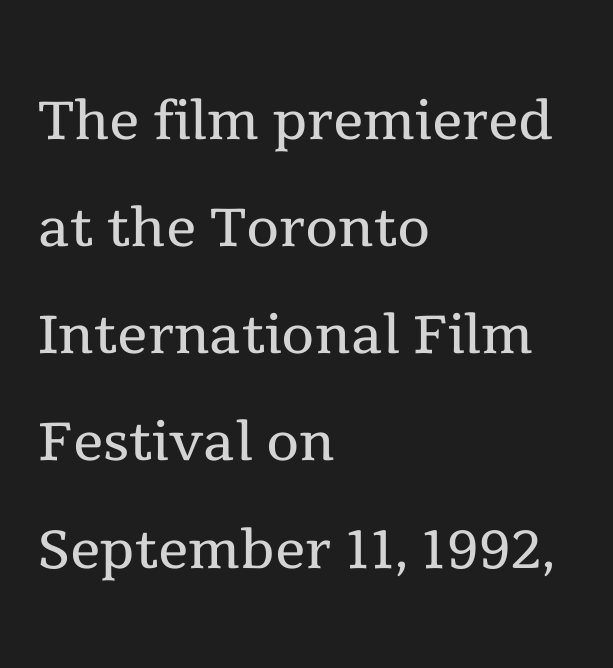
{"serif": "yes", "italic": "no", "bold": "no", "weight": "regular", "width": "normal", "x_height": "medium", "monospaced": "no", "underline": "no", "align": "left", "line_spacing": "normal", "line_spacing_ratio": 1.41, "letter_spacing": "normal", "letter_spacing_em": 0.0, "glyph_px": 76}
